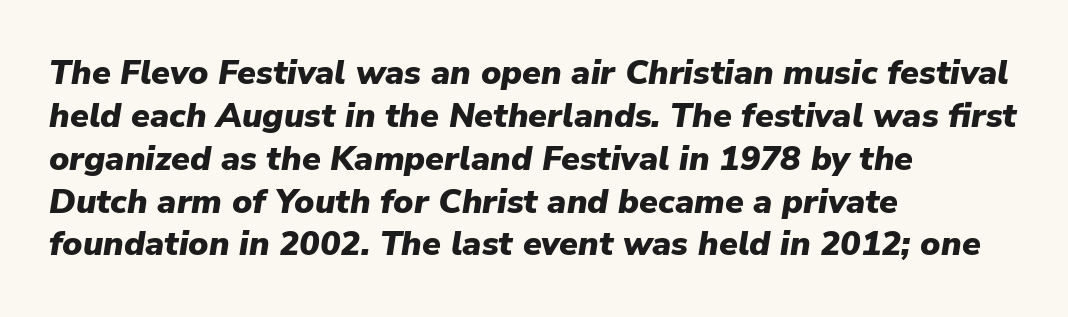
The image shows 34 px heavy type, italic (leaning right); set left-aligned, normal line spacing (1.26x), normal letter spacing, not underlined; low stroke contrast and a medium x-height.
